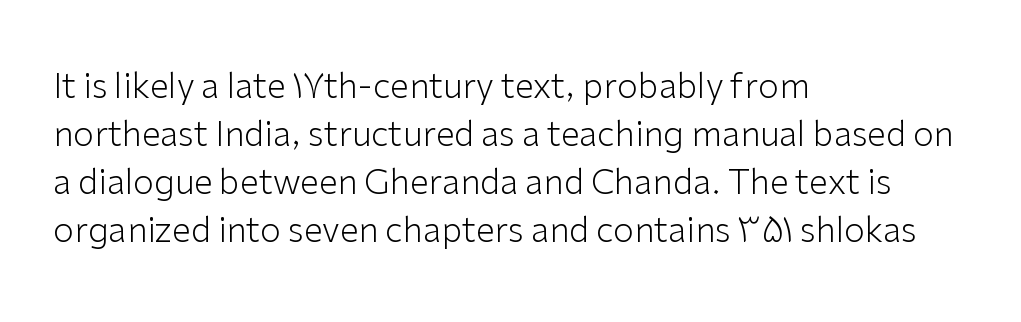
Q: Is the text bold? A: No.
Q: Is the text italic (slanted)? A: No, it is upright.
Q: Is the typeface a serif or a sans-serif typeface? A: Sans-serif.
Q: Is the text underlined? A: No.
Q: How is the paragraph aligned? A: Left-aligned.
Q: Is the spacing between letters normal or unusually wide? A: Normal.
Q: Is the spacing between lines tight, normal or loose? A: Normal.
Q: Width (condensed, normal, or wide)? A: Normal.
Q: Stroke contrast? A: Low.
Q: x-height? A: Medium.
Q: Monospaced? A: No.
